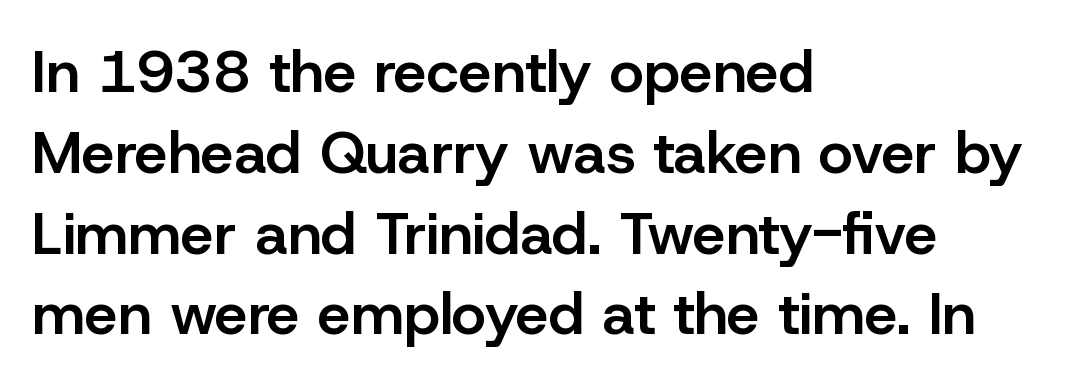
The lines are quadded left. Each letter keeps its own natural width here, so spacing adapts to shape. Unlike a traditional serif, this face leaves its strokes unadorned. Each glyph is drawn with semibold strokes, heavier than normal yet not fully bold. The specimen reads as upright at a glance.
